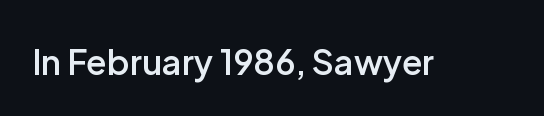
{"serif": "no", "italic": "no", "bold": "semi", "weight": "semibold", "width": "normal", "stroke_contrast": "low", "x_height": "medium", "monospaced": "no", "underline": "no", "letter_spacing": "normal", "letter_spacing_em": 0.0, "glyph_px": 34}
